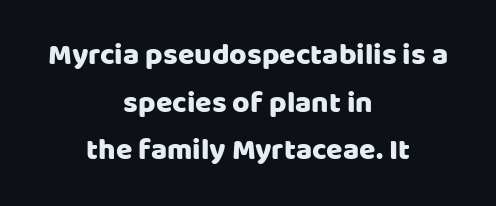
Descenders are the only things crossing below the line. You can tell it's not italic because the verticals are truly vertical. Spacing between characters is what you'd get straight out of the box. Notice how the passage keeps no hard edge, just a central spine.
